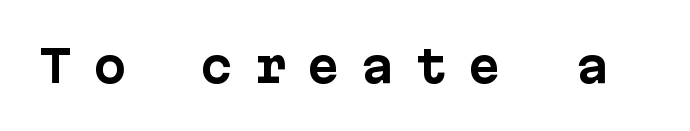
Stroke thickness is high; the sample reads as a true bold. Unmarked baselines from the first word to the last. Font category for this specimen: sans-serif. The letters are spread apart with noticeably loose tracking.
